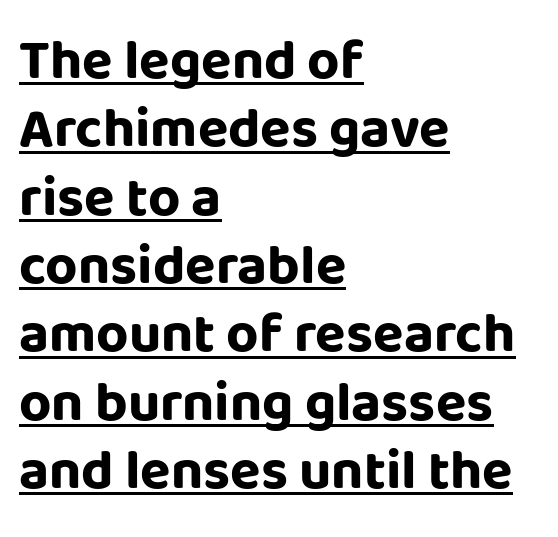
{"serif": "no", "italic": "no", "bold": "yes", "weight": "bold", "width": "normal", "stroke_contrast": "low", "x_height": "large", "monospaced": "no", "underline": "yes", "align": "left", "line_spacing_ratio": 1.22, "letter_spacing": "normal", "letter_spacing_em": 0.0, "glyph_px": 56}
